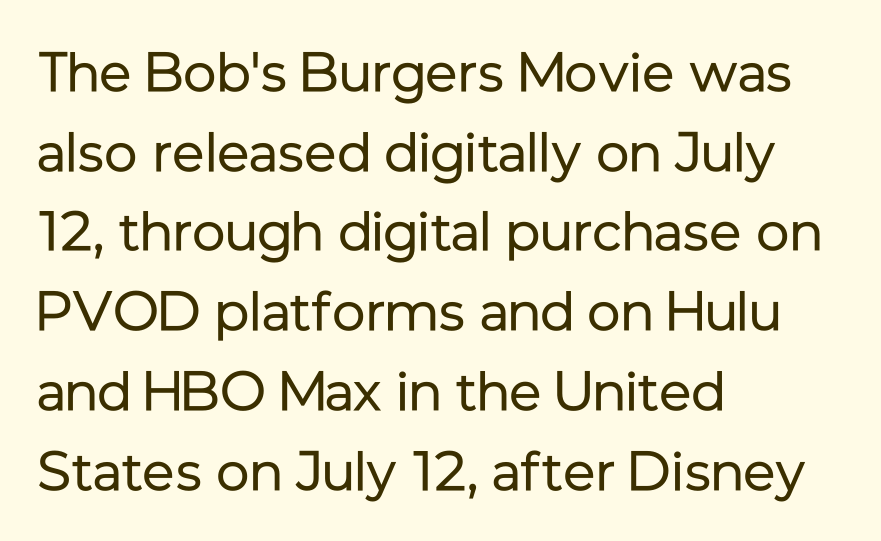
{"serif": "no", "italic": "no", "bold": "no", "weight": "regular", "width": "normal", "stroke_contrast": "low", "x_height": "medium", "monospaced": "no", "underline": "no", "align": "left", "line_spacing": "normal", "line_spacing_ratio": 1.45, "letter_spacing": "normal", "letter_spacing_em": 0.0, "glyph_px": 55}
